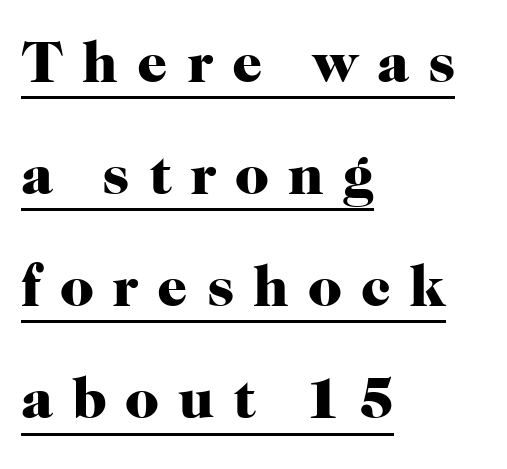
Where is the straight margin? On the left. A typographer would call this underscored text. A great deal of white space separates one row of letters from the next. The lettering holds an erect, upright posture throughout. Caption: bold face, heavy strokes. Classification — serif.
